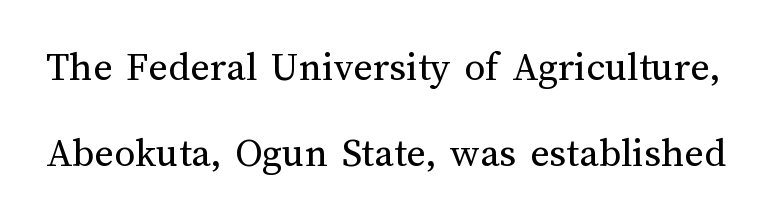
{"italic": "no", "bold": "no", "weight": "regular", "width": "normal", "stroke_contrast": "medium", "x_height": "medium", "monospaced": "no", "underline": "no", "line_spacing": "loose", "line_spacing_ratio": 2.04, "letter_spacing": "normal", "letter_spacing_em": 0.0, "glyph_px": 42}
